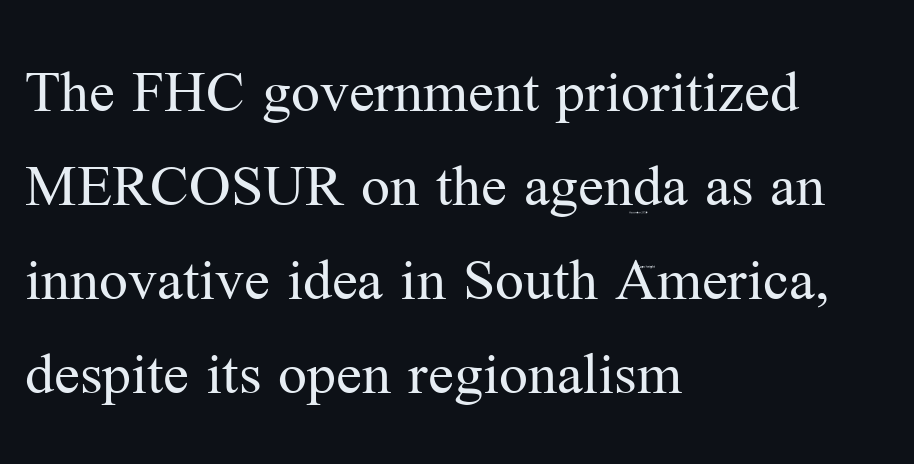
The type is set solid horizontally, with unmodified tracking. Here the designer chose a conventional face with non-uniform glyph widths. Regarding serifs, this sample has them. The type sits square on the baseline with zero lean.
